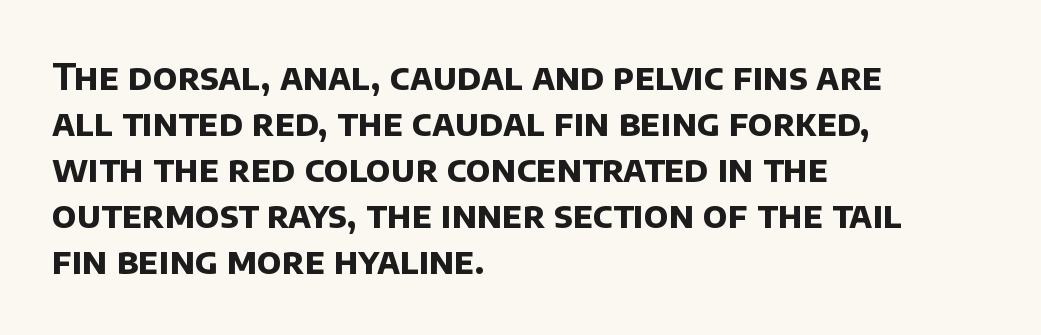
The image shows 36 px bold sans-serif type; set left-aligned, normal line spacing (1.28x), normal letter spacing, not underlined; low stroke contrast and a large x-height.
